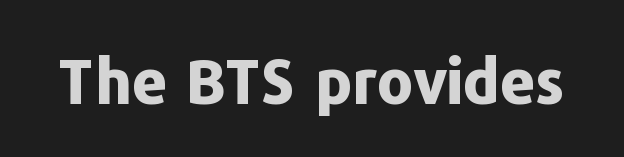
Q: Is the text bold? A: Yes.
Q: Is the text italic (slanted)? A: No, it is upright.
Q: Is the typeface a serif or a sans-serif typeface? A: Sans-serif.
Q: Is the text underlined? A: No.
Q: Is the spacing between letters normal or unusually wide? A: Normal.
Q: Width (condensed, normal, or wide)? A: Normal.
Q: Stroke contrast? A: Low.
Q: x-height? A: Medium.
Q: Monospaced? A: No.
